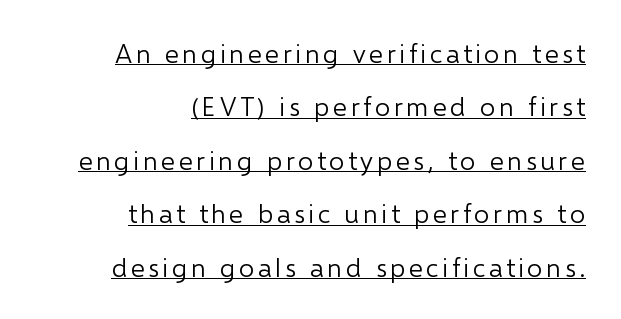
No italicization has been applied; the sample stays upright. Beneath each row of characters lies a ruled line. Weight: not bold — regular or lighter. In CSS terms this would be text-align: right. A great deal of white space separates one row of letters from the next.
